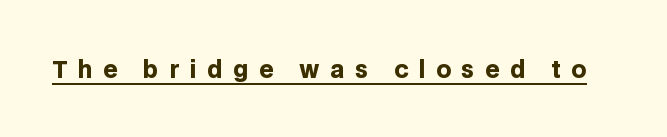
Q: Is the text bold? A: Yes.
Q: Is the text italic (slanted)? A: No, it is upright.
Q: Is the text underlined? A: Yes.
Q: Is the spacing between letters normal or unusually wide? A: Unusually wide.
